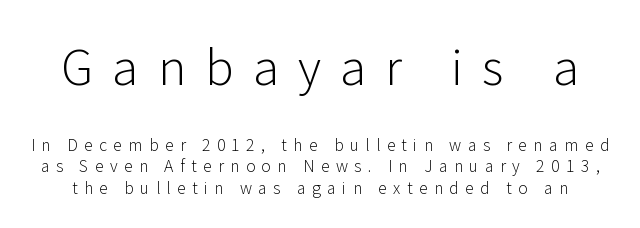
{"serif": "no", "italic": "no", "bold": "no", "weight": "light", "width": "normal", "stroke_contrast": "low", "x_height": "medium", "monospaced": "no", "underline": "no", "line_spacing": "normal", "line_spacing_ratio": 1.34, "letter_spacing": "wide", "letter_spacing_em": 0.4, "larger_block": "first", "size_ratio": 3.0, "glyph_px": 48}
